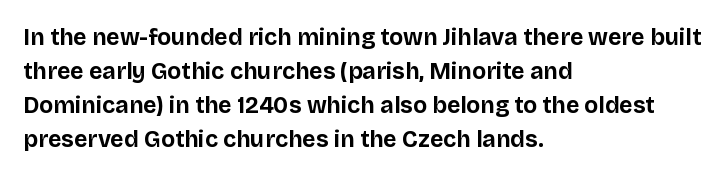
The strip under each line holds only bare page. How are the letters spaced? Ordinarily, with no added tracking. Line spacing here is normal. This rendering uses left alignment, leaving the right contour irregular. When letters stand straight like this, we call the style roman or upright. The rendering uses a bold face; every stroke is thick and dark.
